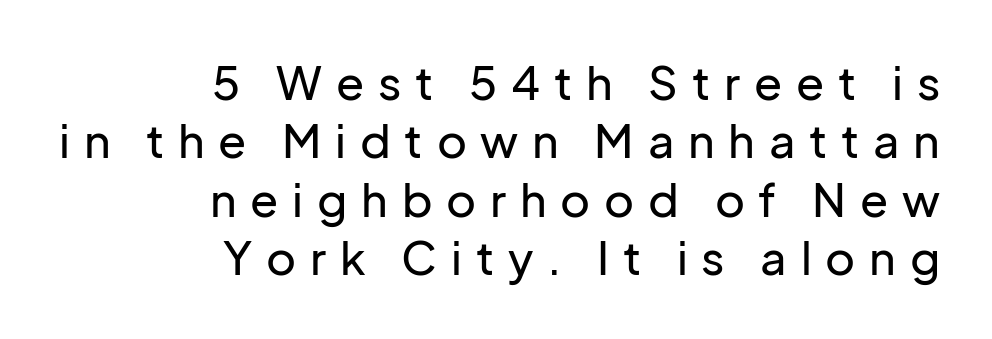
Nobody drew a line under any word here. Successive baselines arrive at the customary interval. Notice how the passage keeps a crisp vertical edge on the right only. The face used here is a sans, in the tradition of grotesques and geometrics. Do the letters lean? They stand straight. This sample has the flowing, uneven cadence of proportional lettering.
